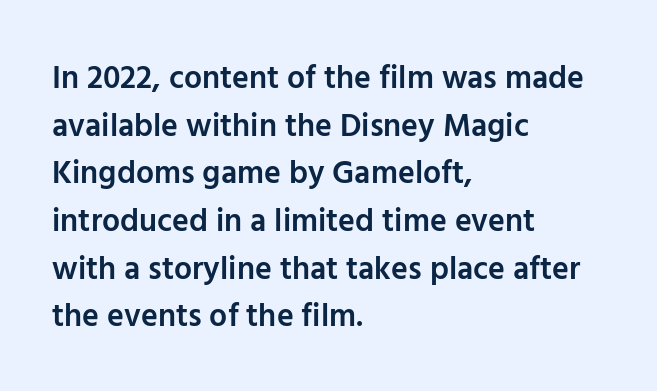
The foot of each line stays bare and open. Look at the tracking — it's just the regular setting, nothing added. A typesetter would mark this as roman, not italic. Every letter is mildly thick-stroked: semibold rather than bold.
